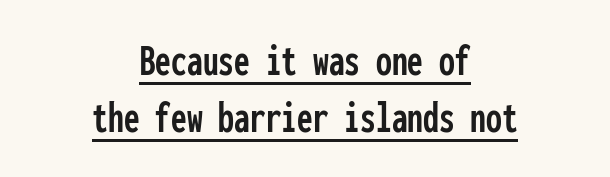
{"serif": "no", "italic": "no", "width": "condensed", "stroke_contrast": "low", "x_height": "medium", "monospaced": "yes", "underline": "yes", "align": "center", "line_spacing": "normal", "line_spacing_ratio": 1.26, "letter_spacing": "normal", "letter_spacing_em": 0.0, "glyph_px": 45}
